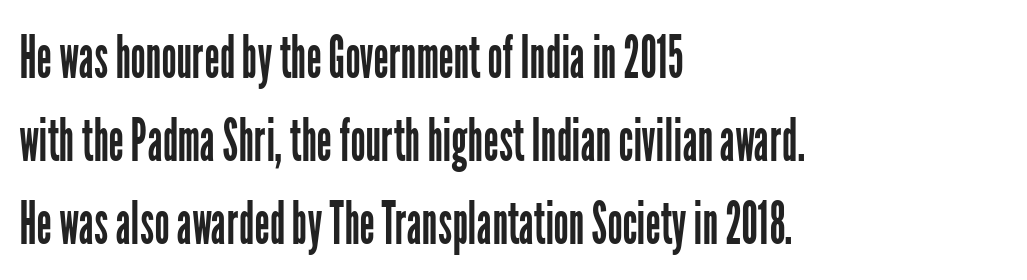
Q: Is the text bold? A: No.
Q: Is the text italic (slanted)? A: No, it is upright.
Q: Is the typeface a serif or a sans-serif typeface? A: Sans-serif.
Q: Is the text underlined? A: No.
Q: How is the paragraph aligned? A: Left-aligned.
Q: Is the spacing between letters normal or unusually wide? A: Normal.
Q: Is the spacing between lines tight, normal or loose? A: Normal.
Q: Width (condensed, normal, or wide)? A: Condensed.
Q: Stroke contrast? A: Low.
Q: x-height? A: Medium.
Q: Monospaced? A: No.
